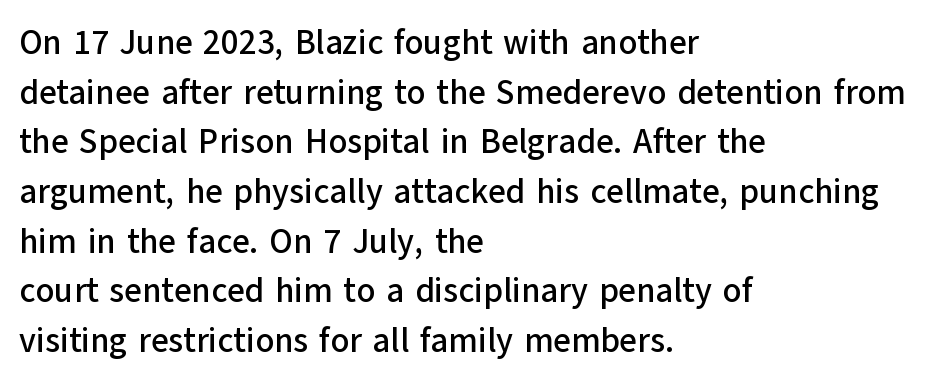
The image shows 34 px sans-serif type, upright; set left-aligned, normal line spacing (1.46x), normal letter spacing, not underlined; low stroke contrast and a medium x-height.
